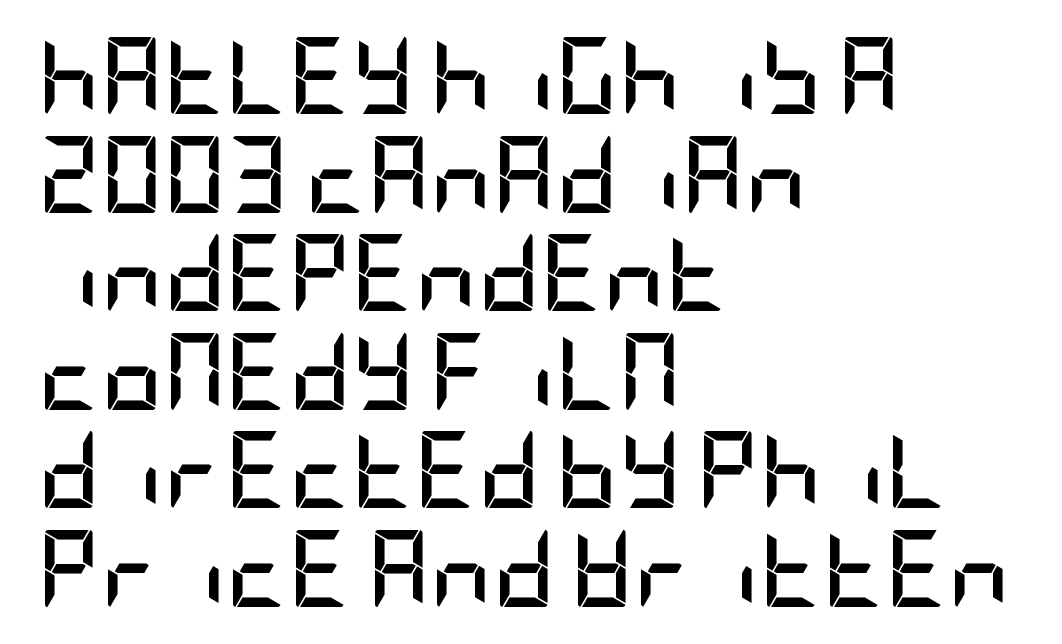
The designer left line spacing at the default. Weight: bold. Compared with a centered layout, this one pins lines to the left instead. Glyph-to-glyph distance matches everyday printed text. Unmarked baselines from the first word to the last. Quick note: not italic, upright.
